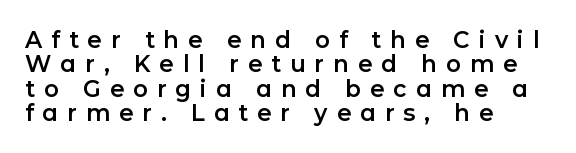
Q: Is the text italic (slanted)? A: No, it is upright.
Q: Is the text underlined? A: No.
Q: How is the paragraph aligned? A: Left-aligned.
Q: Is the spacing between letters normal or unusually wide? A: Unusually wide.
Q: Is the spacing between lines tight, normal or loose? A: Tight.
